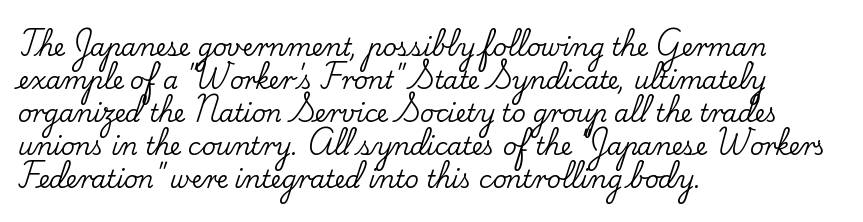
{"underline": "no", "align": "left", "line_spacing": "normal", "line_spacing_ratio": 1.38, "letter_spacing": "normal", "letter_spacing_em": 0.0, "glyph_px": 24}
